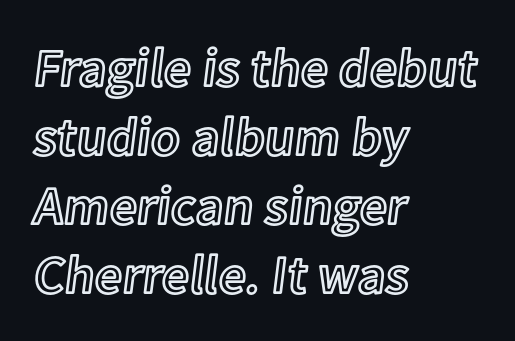
{"width": "normal", "x_height": "medium", "monospaced": "no", "underline": "no", "align": "left", "line_spacing": "normal", "line_spacing_ratio": 1.28, "letter_spacing": "normal", "letter_spacing_em": 0.0, "glyph_px": 54}
